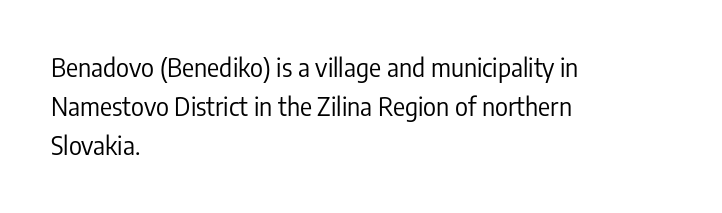
Is this a heavy cut? Hardly; it is regular or lighter. In CSS terms this would be text-align: left. Words appear dense and cohesive because spacing is normal. The gap between lines stays unmarked. Reading down the column, the eye jumps a familiar distance to each next line. This is roman type, the default non-slanted kind.
